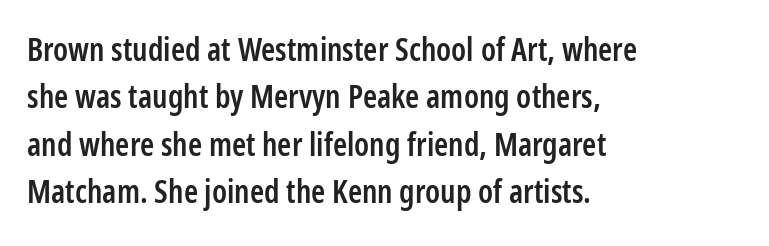
The image shows 32 px semibold, condensed sans-serif type, upright; set left-aligned, normal line spacing (1.48x), normal letter spacing, not underlined; low stroke contrast and a medium x-height.
